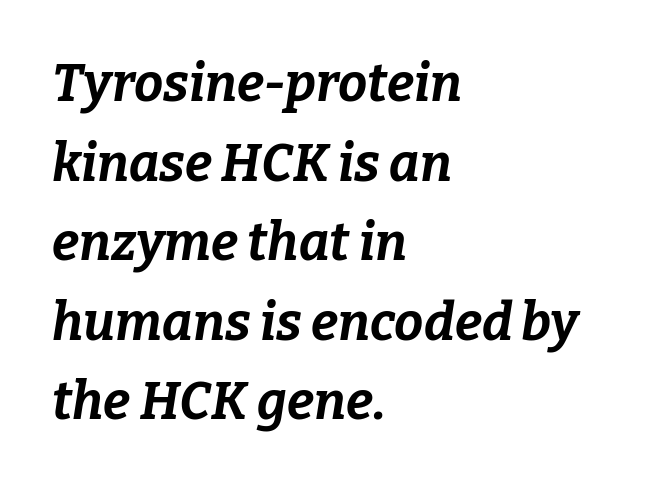
{"italic": "yes", "lean": "right", "slant_degrees": 9, "bold": "yes", "weight": "bold", "width": "normal", "stroke_contrast": "low", "x_height": "medium", "monospaced": "no", "underline": "no", "align": "left", "line_spacing": "normal", "line_spacing_ratio": 1.53, "letter_spacing": "normal", "letter_spacing_em": 0.0, "glyph_px": 52}
